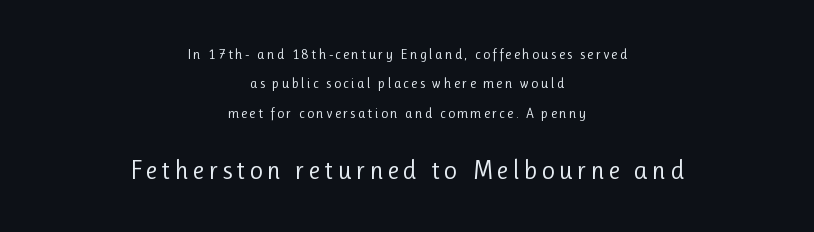
The image shows 26 px text type, upright; set centered, loose line spacing (2.09x), not underlined; the second (bottom) block is 1.86x larger.
